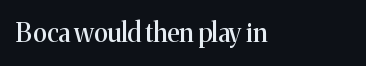
Q: Is the text italic (slanted)? A: No, it is upright.
Q: Is the text underlined? A: No.
Q: Is the spacing between letters normal or unusually wide? A: Normal.
